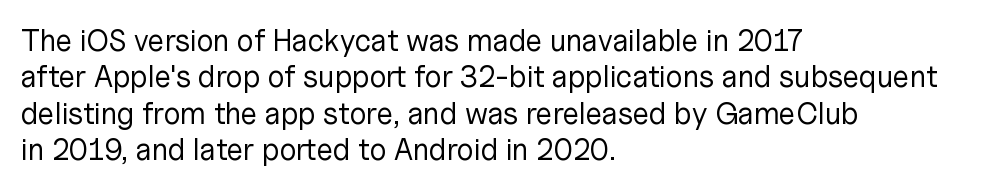
{"serif": "no", "italic": "no", "bold": "no", "weight": "regular", "width": "normal", "stroke_contrast": "low", "x_height": "medium", "monospaced": "no", "underline": "no", "align": "left", "line_spacing_ratio": 1.21, "letter_spacing": "normal", "letter_spacing_em": 0.0, "glyph_px": 30}
